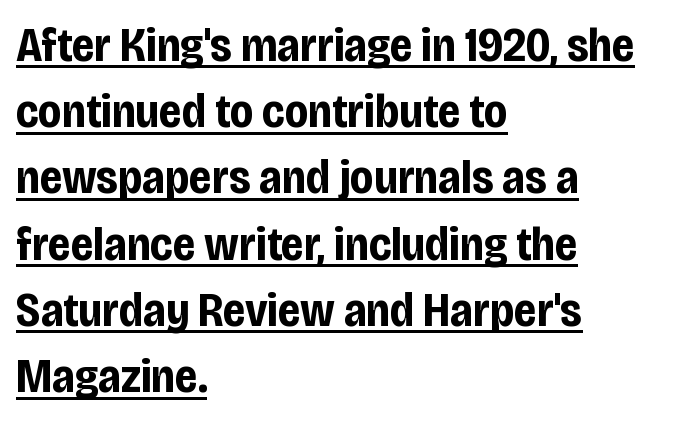
Q: Is the text bold? A: Yes.
Q: Is the text italic (slanted)? A: No, it is upright.
Q: Is the typeface a serif or a sans-serif typeface? A: Sans-serif.
Q: Is the text underlined? A: Yes.
Q: How is the paragraph aligned? A: Left-aligned.
Q: Is the spacing between letters normal or unusually wide? A: Normal.
Q: Is the spacing between lines tight, normal or loose? A: Normal.
Q: Width (condensed, normal, or wide)? A: Condensed.
Q: Stroke contrast? A: Low.
Q: x-height? A: Large.
Q: Monospaced? A: No.
